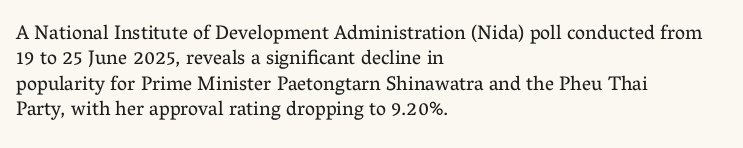
The image shows 20 px text type, upright; set left-aligned, normal line spacing (1.27x), normal letter spacing, not underlined.
